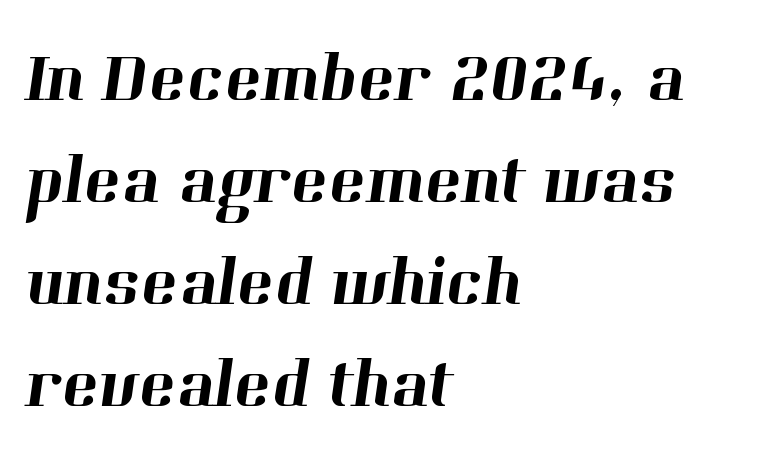
Q: Is the typeface a serif or a sans-serif typeface? A: Serif.
Q: Is the text underlined? A: No.
Q: How is the paragraph aligned? A: Left-aligned.
Q: Is the spacing between letters normal or unusually wide? A: Normal.
Q: Is the spacing between lines tight, normal or loose? A: Normal.
Q: Width (condensed, normal, or wide)? A: Normal.
Q: Stroke contrast? A: High.
Q: x-height? A: Medium.
Q: Monospaced? A: No.
